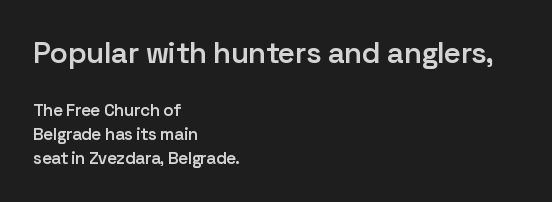
Visually, the top section dominates because its glyphs are scaled up. Words float on clear page, feet unadorned. The vertical gap from one line to the next is medium. Typographically, this falls in the sans-serif category. Spacing verdict: proportional, widths tailored to each character.
